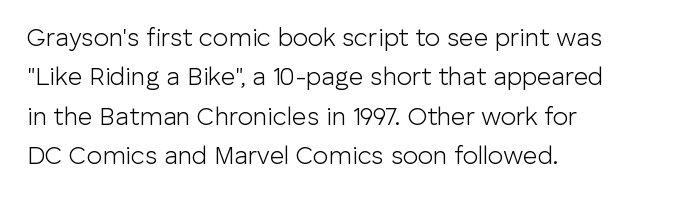
Q: Is the text bold? A: No.
Q: Is the text italic (slanted)? A: No, it is upright.
Q: Is the text underlined? A: No.
Q: How is the paragraph aligned? A: Left-aligned.
Q: Is the spacing between letters normal or unusually wide? A: Normal.
Q: Is the spacing between lines tight, normal or loose? A: Normal.
